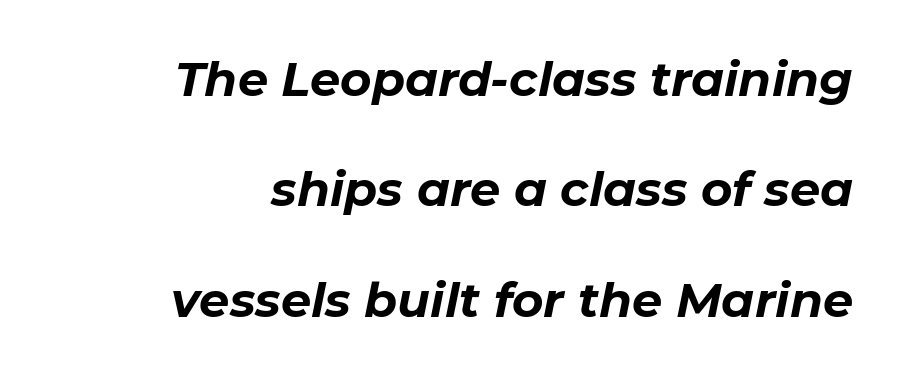
Q: Is the text bold? A: Yes.
Q: Is the text italic (slanted)? A: Yes, it leans right by about 11 degrees.
Q: Is the text underlined? A: No.
Q: How is the paragraph aligned? A: Right-aligned.
Q: Is the spacing between letters normal or unusually wide? A: Normal.
Q: Is the spacing between lines tight, normal or loose? A: Loose.
Q: Width (condensed, normal, or wide)? A: Normal.
Q: Stroke contrast? A: Low.
Q: x-height? A: Medium.
Q: Monospaced? A: No.
